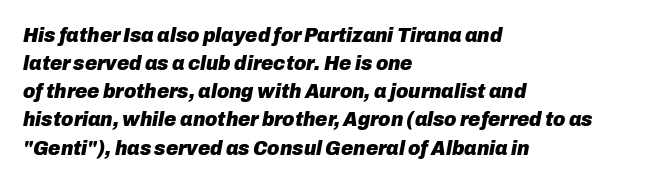
{"italic": "yes", "lean": "right", "slant_degrees": 10, "bold": "yes", "underline": "no", "align": "left", "line_spacing": "normal", "line_spacing_ratio": 1.34, "letter_spacing": "normal", "letter_spacing_em": 0.0, "glyph_px": 21}
